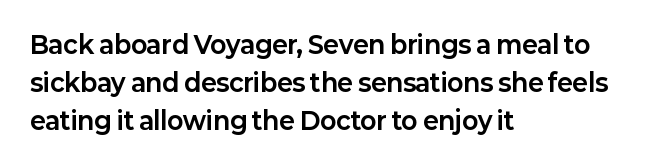
{"italic": "no", "bold": "yes", "underline": "no", "align": "left", "line_spacing": "normal", "line_spacing_ratio": 1.59, "letter_spacing": "normal", "letter_spacing_em": 0.0, "glyph_px": 24}
